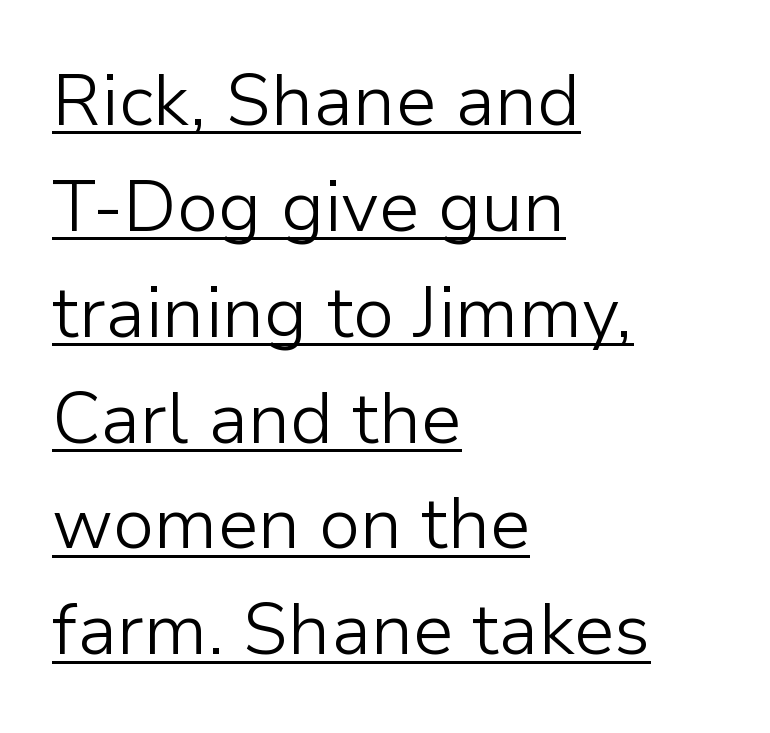
{"serif": "no", "italic": "no", "bold": "no", "weight": "light", "width": "normal", "stroke_contrast": "low", "x_height": "medium", "monospaced": "no", "underline": "yes", "align": "left", "line_spacing": "normal", "line_spacing_ratio": 1.47, "letter_spacing": "normal", "letter_spacing_em": 0.0, "glyph_px": 72}
